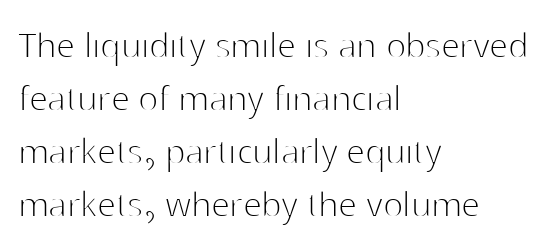
Q: Is the text bold? A: No.
Q: Is the text italic (slanted)? A: No, it is upright.
Q: Is the typeface a serif or a sans-serif typeface? A: Sans-serif.
Q: Is the text underlined? A: No.
Q: How is the paragraph aligned? A: Left-aligned.
Q: Is the spacing between letters normal or unusually wide? A: Normal.
Q: Is the spacing between lines tight, normal or loose? A: Normal.
Q: Width (condensed, normal, or wide)? A: Normal.
Q: Stroke contrast? A: High.
Q: x-height? A: Medium.
Q: Monospaced? A: No.
